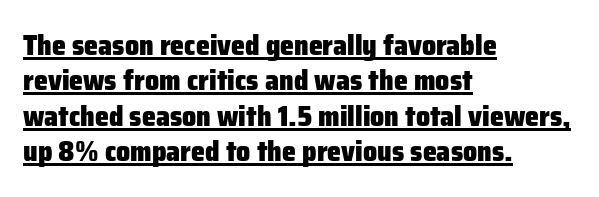
{"serif": "no", "italic": "no", "bold": "yes", "weight": "heavy", "width": "normal", "stroke_contrast": "low", "x_height": "medium", "monospaced": "no", "underline": "yes", "align": "left", "line_spacing": "normal", "line_spacing_ratio": 1.26, "letter_spacing": "normal", "letter_spacing_em": 0.0, "glyph_px": 28}
